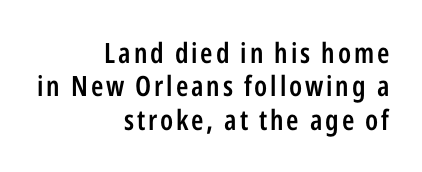
Q: Is the text bold? A: Semi-bold.
Q: Is the text italic (slanted)? A: No, it is upright.
Q: Is the typeface a serif or a sans-serif typeface? A: Sans-serif.
Q: Is the text underlined? A: No.
Q: How is the paragraph aligned? A: Right-aligned.
Q: Width (condensed, normal, or wide)? A: Condensed.
Q: Stroke contrast? A: Low.
Q: x-height? A: Medium.
Q: Monospaced? A: No.
